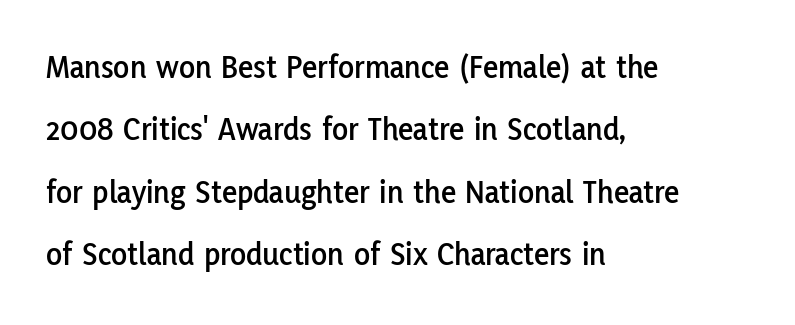
{"serif": "no", "italic": "no", "width": "normal", "stroke_contrast": "low", "x_height": "medium", "monospaced": "no", "underline": "no", "align": "left", "line_spacing_ratio": 1.89, "letter_spacing": "normal", "letter_spacing_em": 0.0, "glyph_px": 33}
